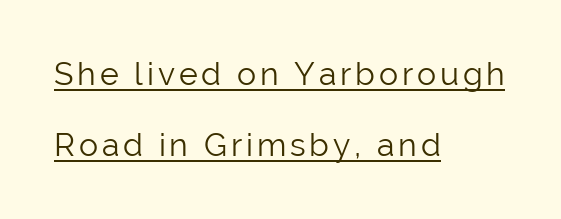
The image shows 32 px light sans-serif type, upright; set left-aligned, loose line spacing (2.22x), underlined; low stroke contrast and a medium x-height.
